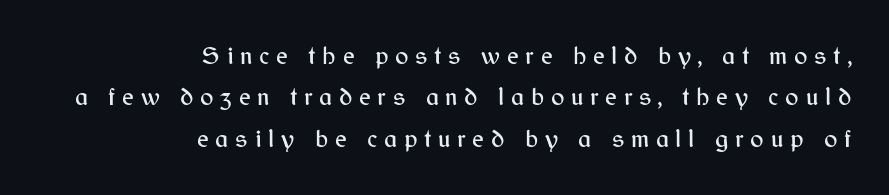
{"italic": "no", "underline": "no", "align": "right", "line_spacing": "normal", "line_spacing_ratio": 1.66, "letter_spacing": "wide", "letter_spacing_em": 0.27, "glyph_px": 25}
